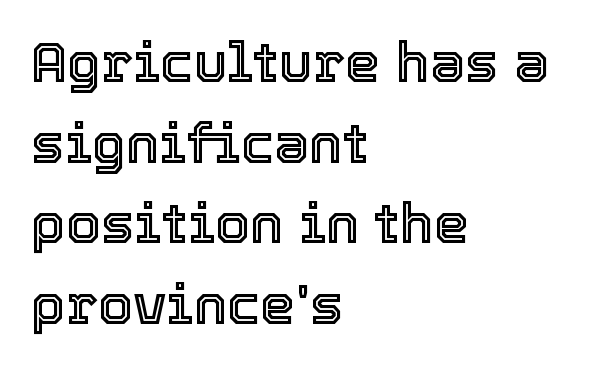
The image shows 56 px text type, upright; set left-aligned, normal line spacing (1.44x), normal letter spacing, not underlined; a medium x-height.
